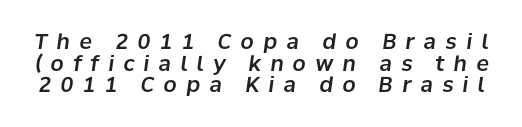
The image shows 21 px text type, italic (leaning right); set tight line spacing (1.03x), unusually wide letter spacing (+0.44 em), not underlined.
